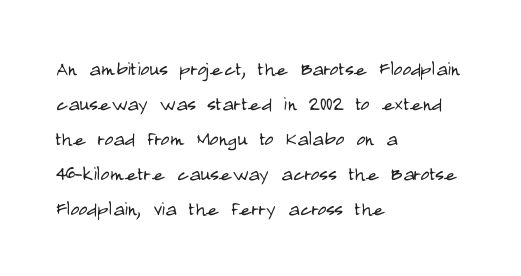
Q: Is the text bold? A: No.
Q: Is the text italic (slanted)? A: No, it is upright.
Q: Is the text underlined? A: No.
Q: How is the paragraph aligned? A: Left-aligned.
Q: Is the spacing between letters normal or unusually wide? A: Normal.
Q: Is the spacing between lines tight, normal or loose? A: Normal.
